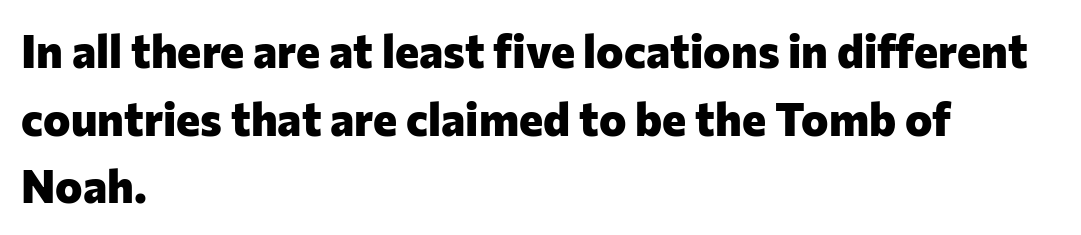
Spacing verdict: proportional, widths tailored to each character. Quick note: underline off. How are the letters spaced? Ordinarily, with no added tracking. If you drew a line through each stem, it would be perfectly vertical. A sans-serif font was chosen for this passage. Compared with typical paragraphs, the rows here are spaced about the same.
